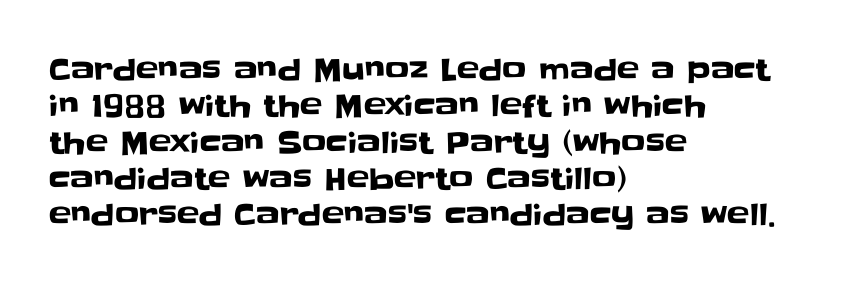
Q: Is the text italic (slanted)? A: No, it is upright.
Q: Is the typeface a serif or a sans-serif typeface? A: Sans-serif.
Q: Is the text underlined? A: No.
Q: How is the paragraph aligned? A: Left-aligned.
Q: Is the spacing between letters normal or unusually wide? A: Normal.
Q: Width (condensed, normal, or wide)? A: Normal.
Q: Stroke contrast? A: Low.
Q: x-height? A: Large.
Q: Monospaced? A: No.
